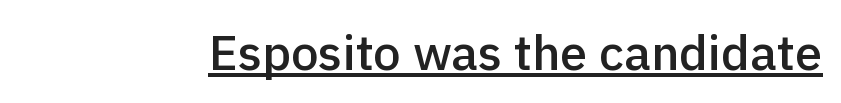
Q: Is the text bold? A: Semi-bold.
Q: Is the text italic (slanted)? A: No, it is upright.
Q: Is the typeface a serif or a sans-serif typeface? A: Sans-serif.
Q: Is the text underlined? A: Yes.
Q: Is the spacing between letters normal or unusually wide? A: Normal.
Q: Width (condensed, normal, or wide)? A: Normal.
Q: x-height? A: Medium.
Q: Monospaced? A: No.
